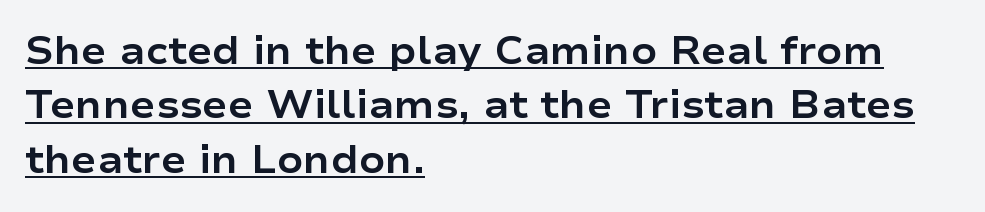
Is this a fixed-width face? No — the glyphs have proportional, varying widths. A typesetter would label this face a sans. A typographer would call this underscored text. Vertical strokes here are truly vertical. Tracking value appears to be zero — textbook default spacing.
